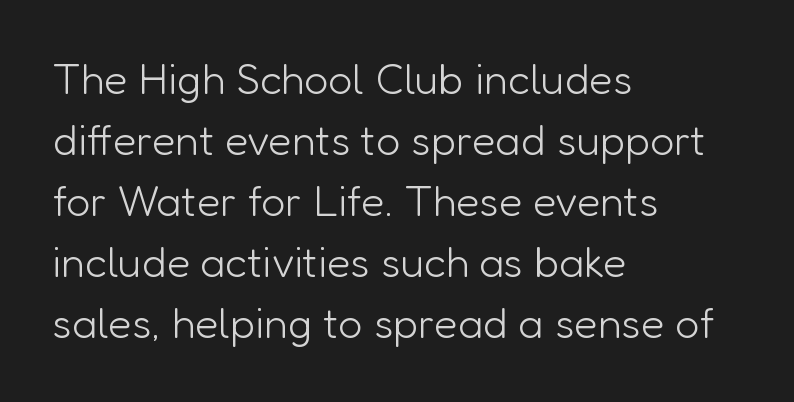
Q: Is the text bold? A: No.
Q: Is the text italic (slanted)? A: No, it is upright.
Q: Is the typeface a serif or a sans-serif typeface? A: Sans-serif.
Q: Is the text underlined? A: No.
Q: How is the paragraph aligned? A: Left-aligned.
Q: Is the spacing between letters normal or unusually wide? A: Normal.
Q: Is the spacing between lines tight, normal or loose? A: Normal.
Q: Width (condensed, normal, or wide)? A: Normal.
Q: Stroke contrast? A: Low.
Q: x-height? A: Medium.
Q: Monospaced? A: No.
